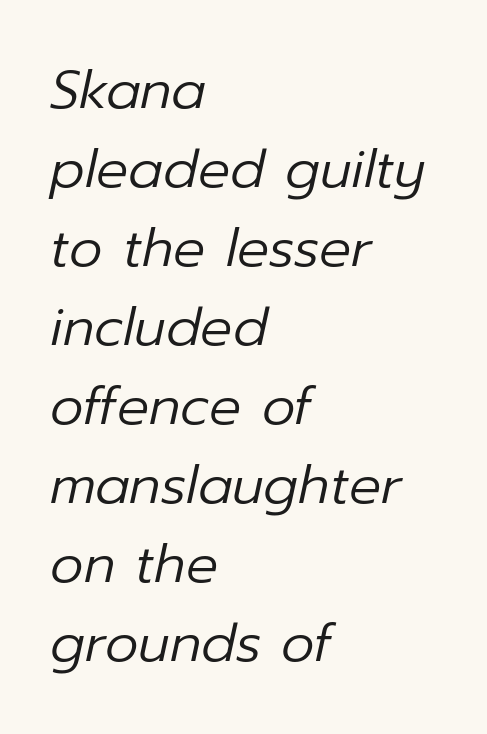
The image shows 53 px regular-weight type, italic (leaning right); set left-aligned, normal line spacing (1.49x), normal letter spacing, not underlined; low stroke contrast and a medium x-height.
